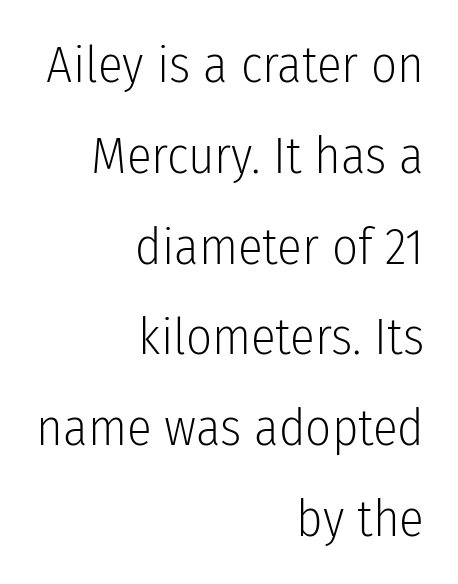
Counters stay open thanks to moderate or lighter strokes. The baseline area is clear. Letter spacing: default. The rag falls on the left side of this text block. Every character sits straight up, as roman type does.
